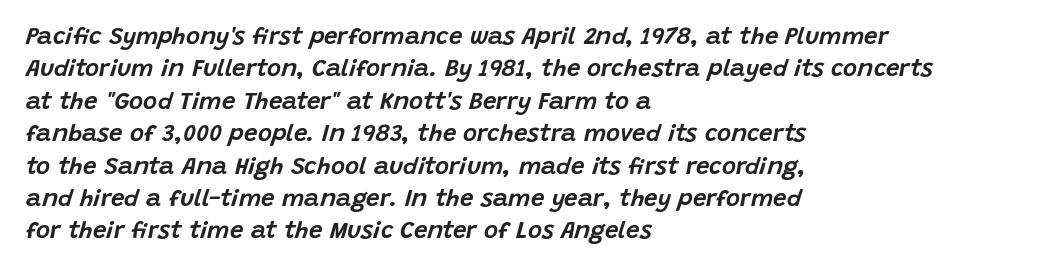
{"italic": "yes", "lean": "right", "slant_degrees": 15, "underline": "no", "align": "left", "line_spacing": "normal", "line_spacing_ratio": 1.35, "letter_spacing": "normal", "letter_spacing_em": 0.0, "glyph_px": 24}
